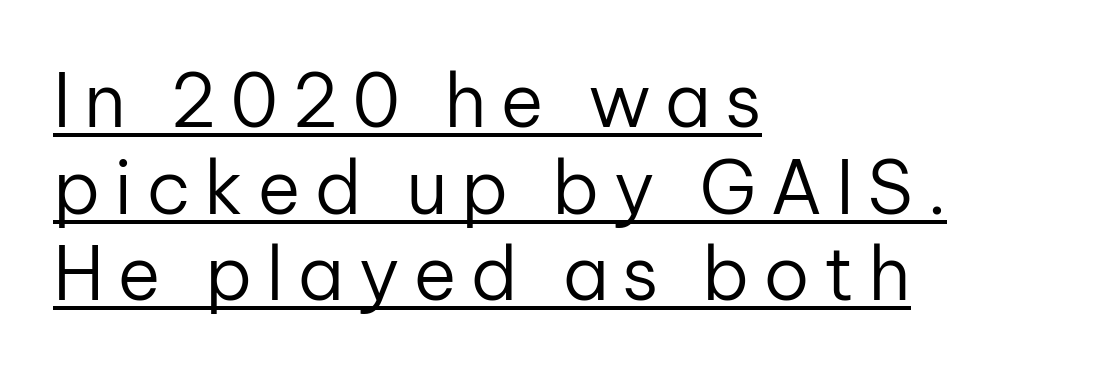
{"serif": "no", "italic": "no", "bold": "no", "weight": "regular", "width": "normal", "stroke_contrast": "low", "x_height": "medium", "monospaced": "no", "underline": "yes", "align": "left", "line_spacing_ratio": 1.17, "glyph_px": 74}
